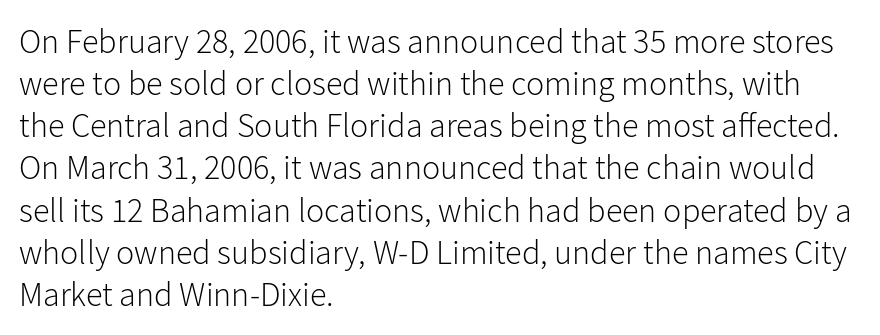
The setting favours the left margin, as ordinary paragraphs usually do. Glance below the letters and you will spot only blank space. A light-to-regular cut is what we see here. Default kerning and tracking; the words read as compact shapes. Spacing verdict: proportional, widths tailored to each character. The glyphs in this specimen are sans serif.
